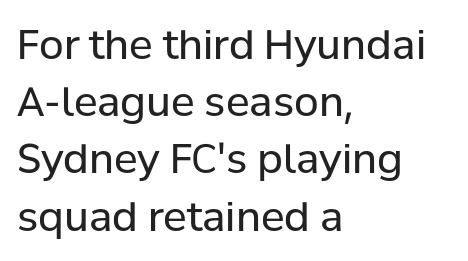
The foot of each line stays bare and open. What kind of face is this? One without serifs — a sans. Is there much room between lines? A standard amount, neither cramped nor airy. Character widths vary here, with narrow letters taking less room than wide ones. The typesetter chose a ragged-right arrangement here. Standard letterfit; no display-style spreading of the glyphs.
